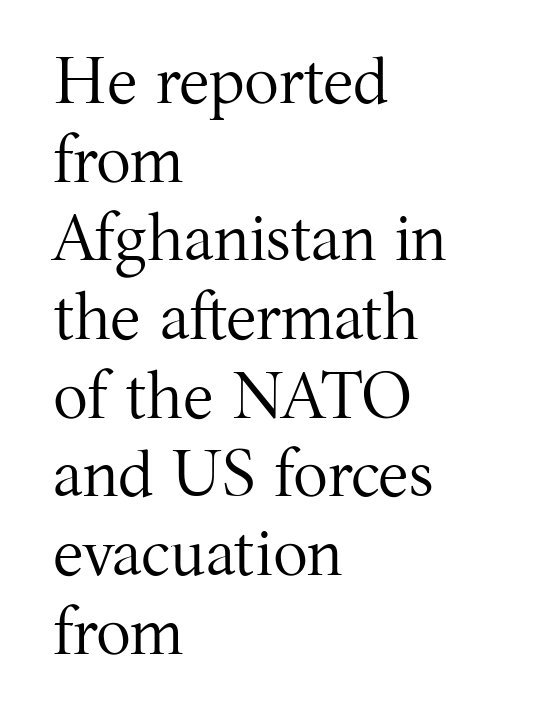
Q: Is the text bold? A: No.
Q: Is the text italic (slanted)? A: No, it is upright.
Q: Is the typeface a serif or a sans-serif typeface? A: Serif.
Q: Is the text underlined? A: No.
Q: How is the paragraph aligned? A: Left-aligned.
Q: Is the spacing between letters normal or unusually wide? A: Normal.
Q: Width (condensed, normal, or wide)? A: Normal.
Q: Stroke contrast? A: Medium.
Q: x-height? A: Medium.
Q: Monospaced? A: No.
